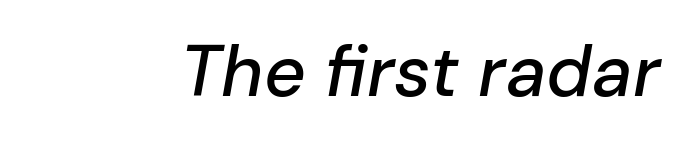
Q: Is the text italic (slanted)? A: Yes, it leans right by about 10 degrees.
Q: Is the text underlined? A: No.
Q: Is the spacing between letters normal or unusually wide? A: Normal.
Q: Width (condensed, normal, or wide)? A: Normal.
Q: Stroke contrast? A: Low.
Q: x-height? A: Medium.
Q: Monospaced? A: No.
